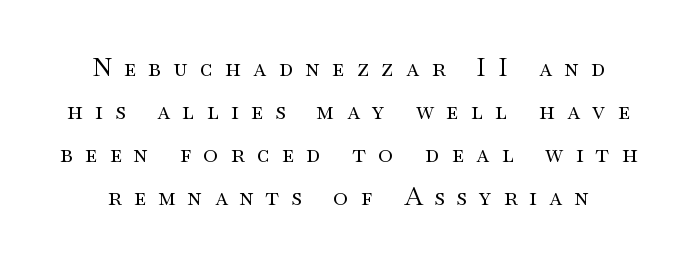
Type without underlining. The rendering inserts visible extra space after every character. Compared with a typical body face, this is equally light or lighter still. In terms of posture, this sample is upright.
